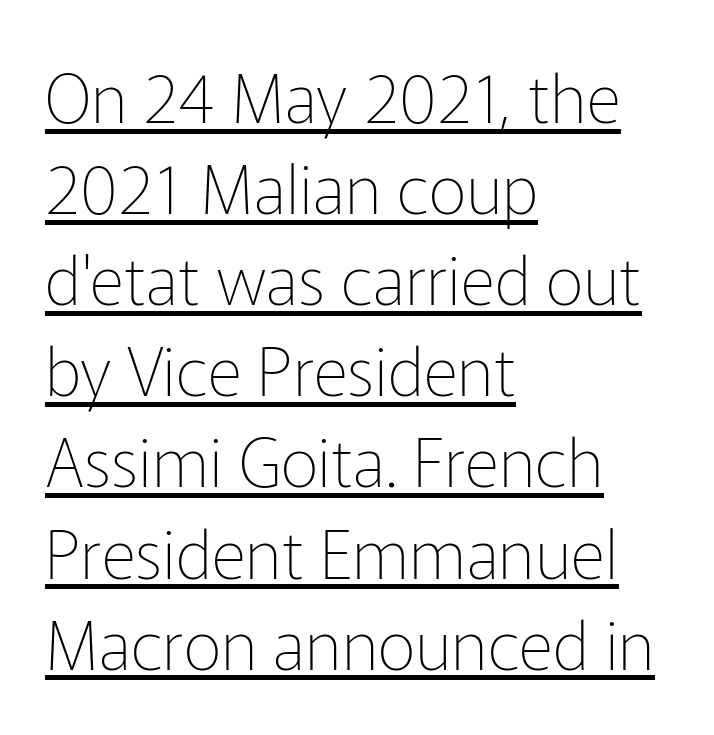
The image shows 67 px thin sans-serif type, upright; set left-aligned, normal line spacing (1.36x), normal letter spacing, underlined; low stroke contrast and a medium x-height.
